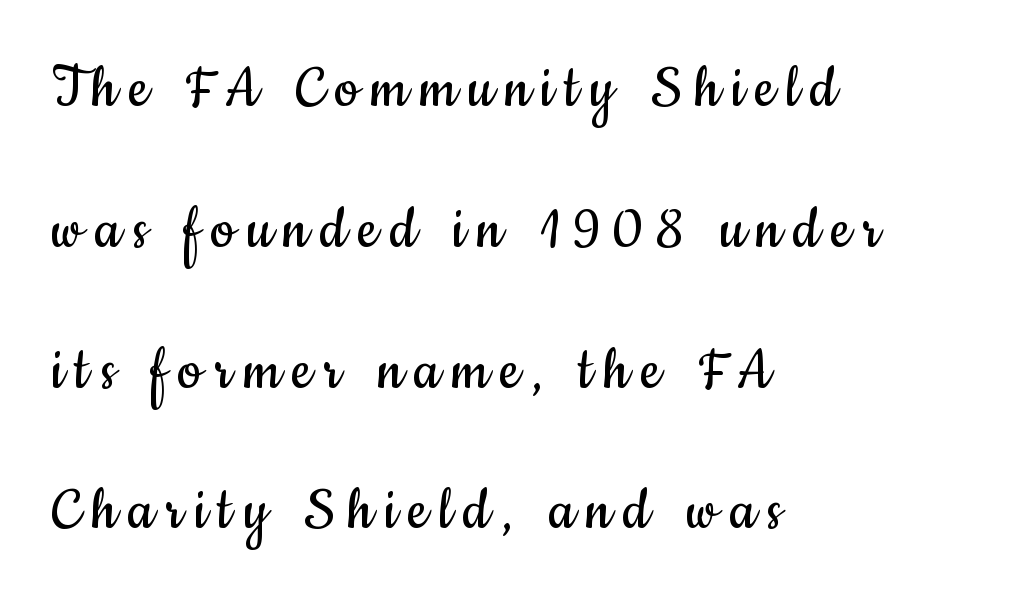
{"serif": "no", "bold": "no", "weight": "regular", "width": "condensed", "stroke_contrast": "low", "x_height": "small", "monospaced": "no", "underline": "no", "align": "left", "line_spacing": "loose", "line_spacing_ratio": 2.07, "glyph_px": 68}
